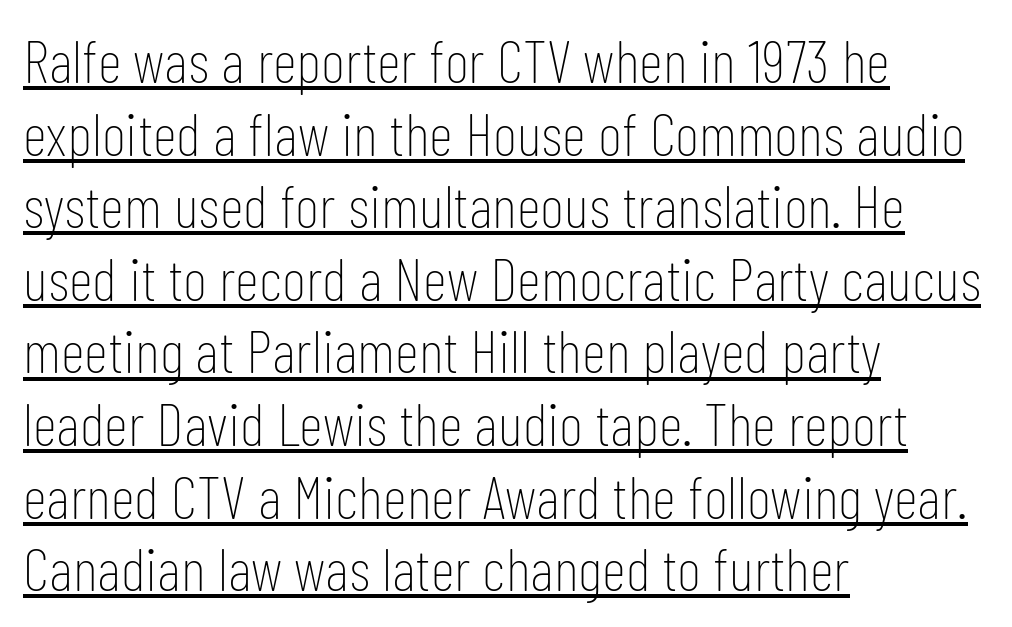
Q: Is the text bold? A: No.
Q: Is the text italic (slanted)? A: No, it is upright.
Q: Is the typeface a serif or a sans-serif typeface? A: Sans-serif.
Q: Is the text underlined? A: Yes.
Q: How is the paragraph aligned? A: Left-aligned.
Q: Is the spacing between letters normal or unusually wide? A: Normal.
Q: Width (condensed, normal, or wide)? A: Condensed.
Q: Stroke contrast? A: Low.
Q: x-height? A: Medium.
Q: Monospaced? A: No.
